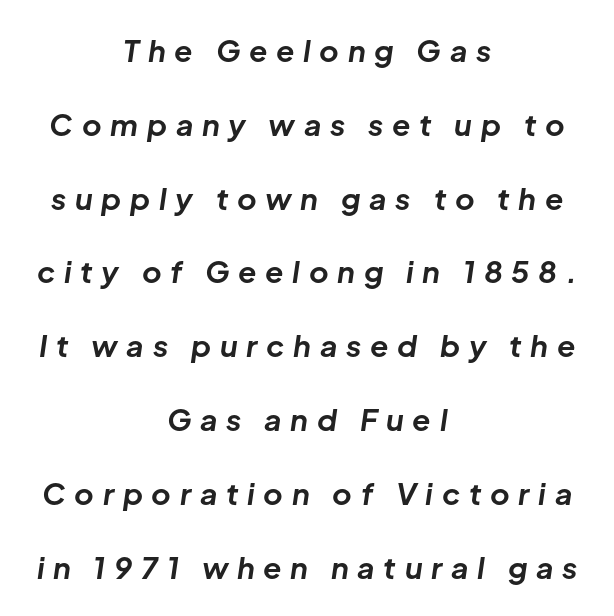
The vertical gap from one line to the next is large. Think of a printed novel: that variable character pitch is what you see here. Chunky letters — that's bold for sure. Tracking here is generous; glyphs stand well apart from one another.
